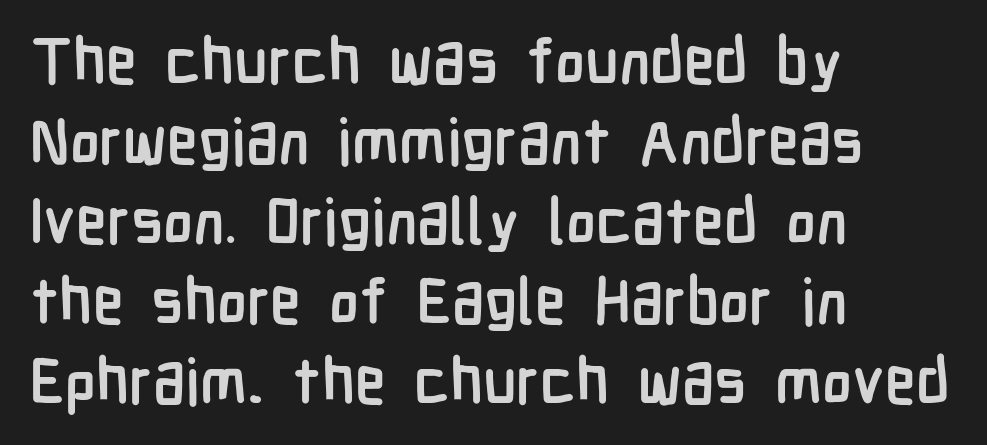
The typesetting leans heavy: a genuine bold. Plain, unruled lines of type. The rendering uses natural spacing where letterforms have individual widths. A typesetter would call this leading conventional body-copy spacing.
